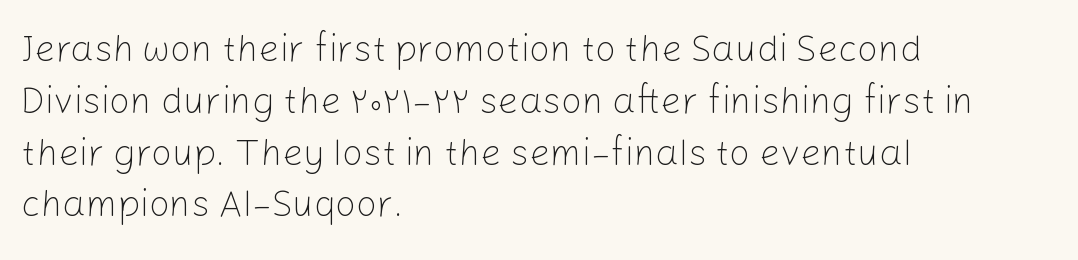
To sum up the face: it is a sans, with no serifs. Tracking value appears to be zero — textbook default spacing. Notice how the passage keeps a crisp vertical edge on the left only. A typesetter would mark this as roman, not italic. Descenders hang freely into open space. These lines sit exactly where default settings would place them.
